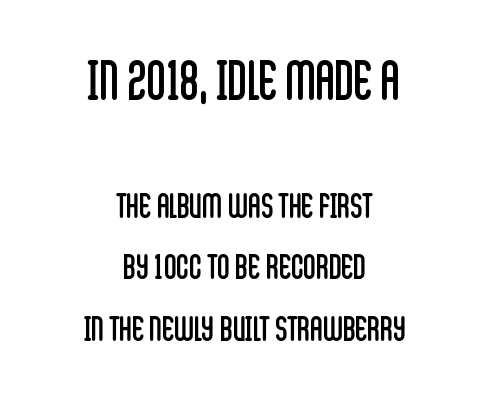
The image shows 53 px regular-weight, condensed sans-serif type, upright; set centered, line spacing 1.75x, normal letter spacing, not underlined; the first (top) block is 1.51x larger; low stroke contrast and a large x-height.
